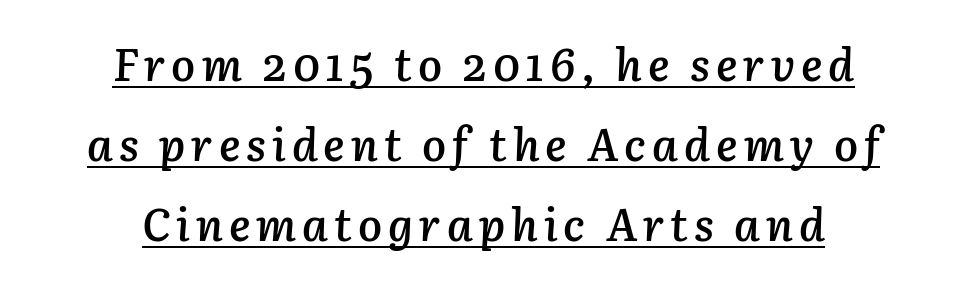
The image shows 45 px semibold type, italic (leaning right); set centered, line spacing 1.78x, underlined; low stroke contrast and a medium x-height.
